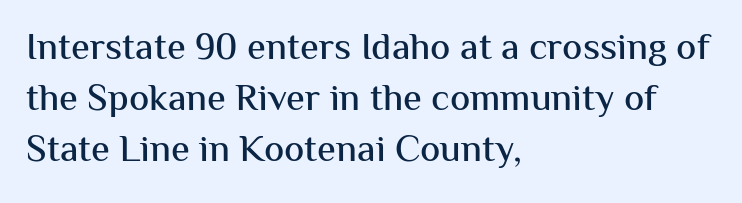
Q: Is the text italic (slanted)? A: No, it is upright.
Q: Is the typeface a serif or a sans-serif typeface? A: Sans-serif.
Q: Is the text underlined? A: No.
Q: How is the paragraph aligned? A: Left-aligned.
Q: Is the spacing between letters normal or unusually wide? A: Normal.
Q: Is the spacing between lines tight, normal or loose? A: Normal.
Q: Width (condensed, normal, or wide)? A: Normal.
Q: Stroke contrast? A: Medium.
Q: x-height? A: Medium.
Q: Monospaced? A: No.
